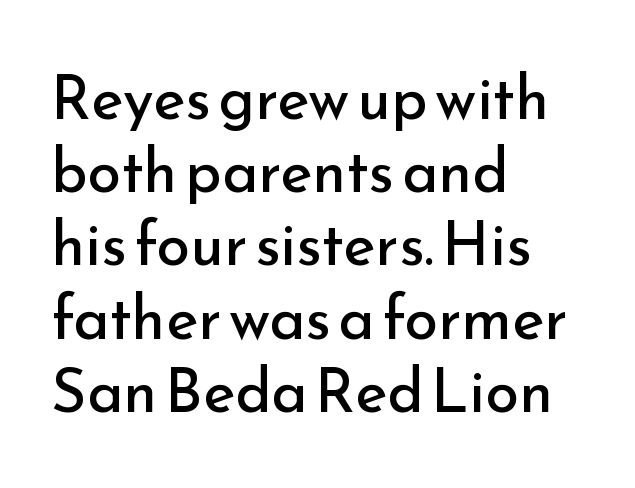
{"serif": "no", "italic": "no", "bold": "no", "weight": "regular", "width": "normal", "stroke_contrast": "low", "x_height": "small", "monospaced": "no", "underline": "no", "align": "left", "line_spacing_ratio": 1.2, "letter_spacing": "normal", "letter_spacing_em": 0.0, "glyph_px": 61}
